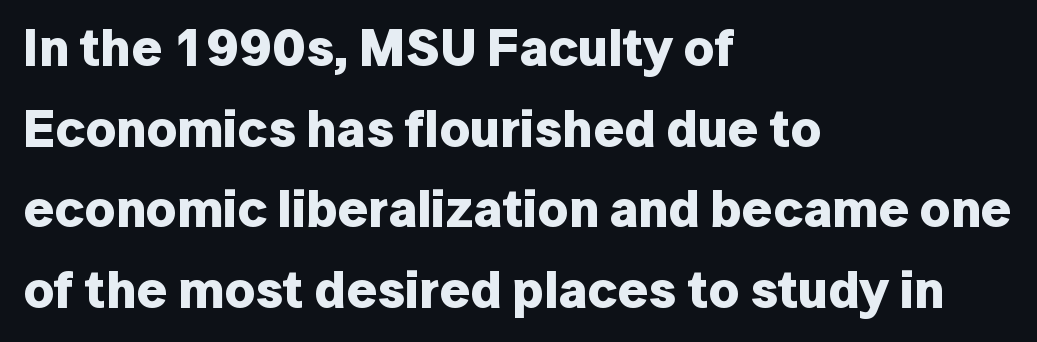
{"serif": "no", "italic": "no", "bold": "yes", "weight": "bold", "width": "normal", "stroke_contrast": "low", "x_height": "medium", "monospaced": "no", "underline": "no", "align": "left", "line_spacing": "normal", "line_spacing_ratio": 1.52, "letter_spacing": "normal", "letter_spacing_em": 0.0, "glyph_px": 53}
